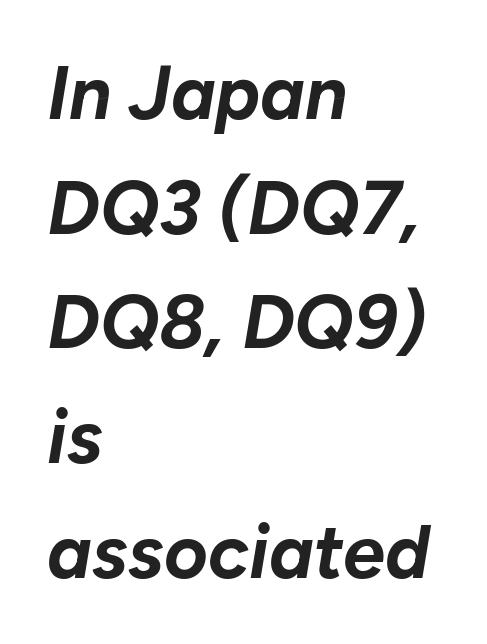
The passage shown is emphatically bold. The designer left line spacing at the default. Letter spacing: default. Casual observation: everything's shoved over to the left. Each letter keeps its own natural width here, so spacing adapts to shape. The words here are not underlined.
